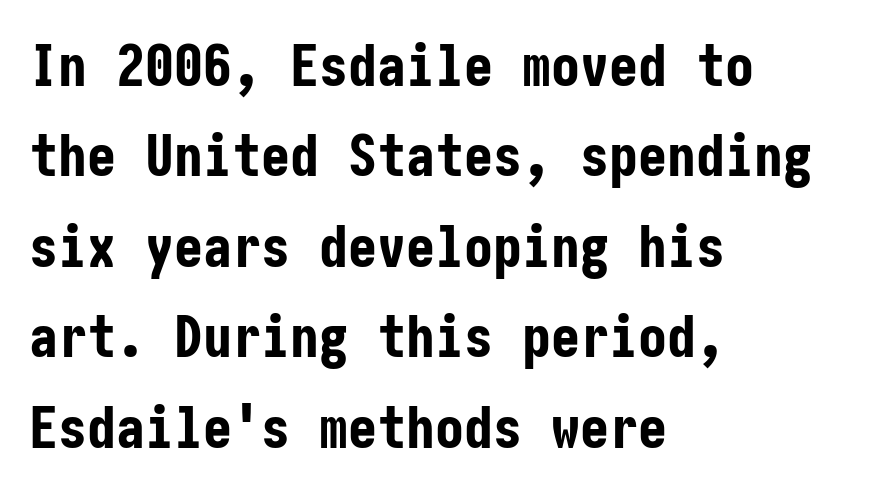
Q: Is the text bold? A: Yes.
Q: Is the text italic (slanted)? A: No, it is upright.
Q: Is the typeface a serif or a sans-serif typeface? A: Sans-serif.
Q: Is the text underlined? A: No.
Q: How is the paragraph aligned? A: Left-aligned.
Q: Is the spacing between letters normal or unusually wide? A: Normal.
Q: Is the spacing between lines tight, normal or loose? A: Normal.
Q: Width (condensed, normal, or wide)? A: Condensed.
Q: Stroke contrast? A: Low.
Q: x-height? A: Medium.
